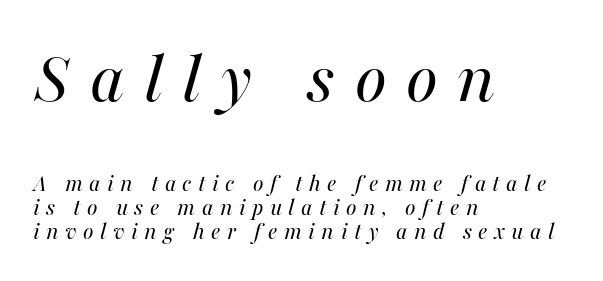
{"italic": "yes", "lean": "right", "slant_degrees": 16, "bold": "no", "weight": "regular", "width": "normal", "stroke_contrast": "medium", "x_height": "medium", "monospaced": "no", "underline": "no", "align": "left", "line_spacing": "tight", "line_spacing_ratio": 0.97, "letter_spacing": "wide", "letter_spacing_em": 0.26, "larger_block": "first", "size_ratio": 3.04, "glyph_px": 76}
